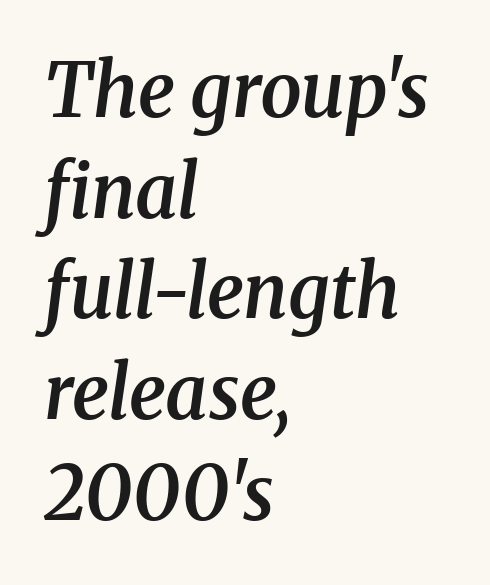
A typesetter would call this proportional, since set widths differ per character. Weight check: semibold — heavier than regular, not quite bold. Teacher's note: observe the even left margin — that is flush-left alignment. This is oblique type, the kind used for emphasis or titles. Here the glyphs are tracked normally, forming tight word shapes.
